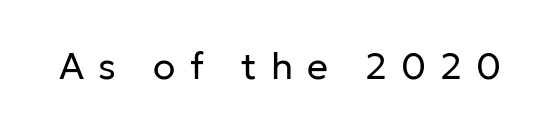
The image shows 37 px regular-weight sans-serif type, upright; set unusually wide letter spacing (+0.38 em), not underlined; low stroke contrast and a medium x-height.
